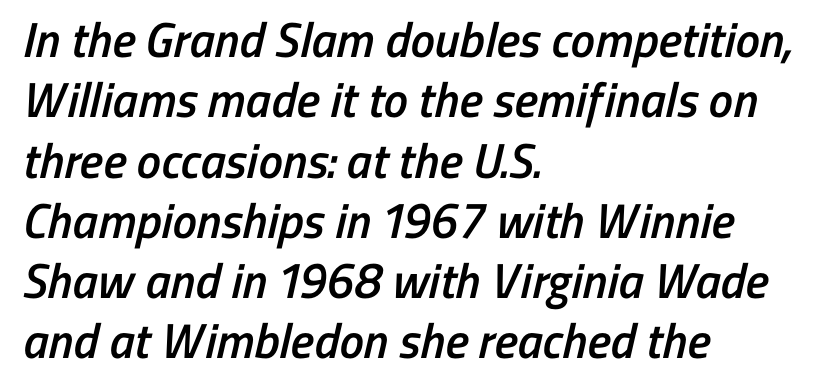
Typeset ragged right — the left edge is the straight one. Only glyphs here, with clear space below each row. The font family rendered here belongs to the sans-serif group. Stroke thickness is moderately raised; the sample reads as semibold. A typesetter would call this proportional, since set widths differ per character.
